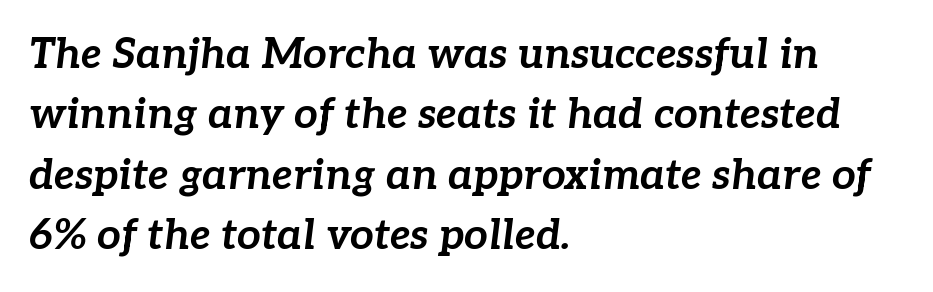
{"italic": "yes", "lean": "right", "slant_degrees": 7, "bold": "yes", "weight": "bold", "width": "normal", "stroke_contrast": "low", "x_height": "medium", "monospaced": "no", "underline": "no", "align": "left", "line_spacing": "normal", "line_spacing_ratio": 1.44, "letter_spacing": "normal", "letter_spacing_em": 0.0, "glyph_px": 42}
